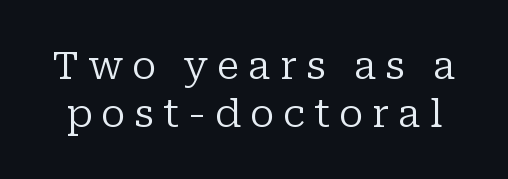
The image shows 39 px regular-weight serif type, upright; set line spacing 1.22x, unusually wide letter spacing (+0.23 em), not underlined; low stroke contrast and a medium x-height.
